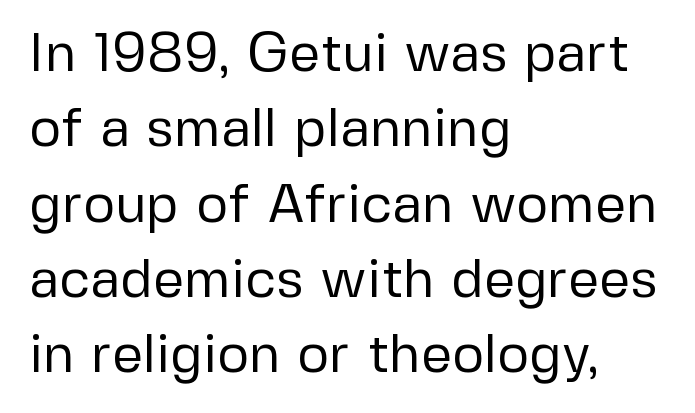
The image shows 55 px regular-weight sans-serif type, upright; set left-aligned, normal line spacing (1.37x), normal letter spacing, not underlined; low stroke contrast and a medium x-height.
